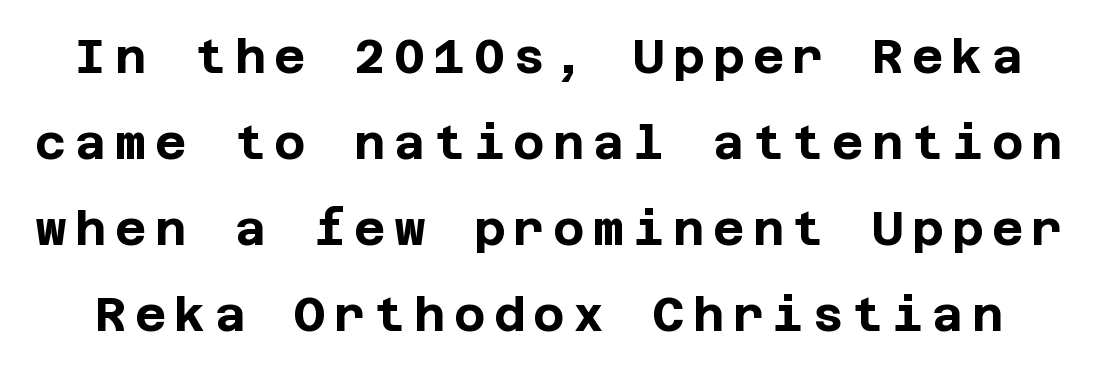
The image shows 48 px bold sans-serif type, upright; set line spacing 1.79x, not underlined; low stroke contrast and a large x-height.
